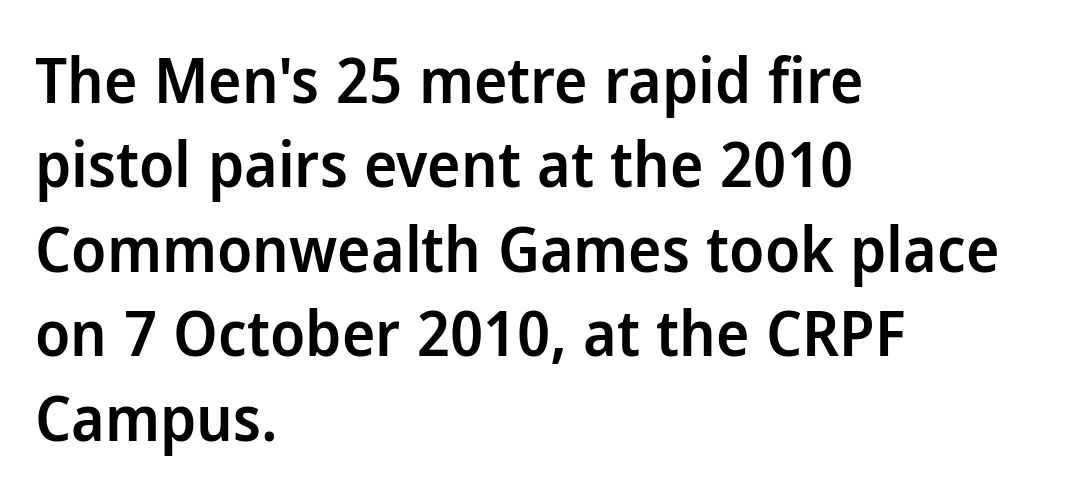
Q: Is the text bold? A: Semi-bold.
Q: Is the text italic (slanted)? A: No, it is upright.
Q: Is the typeface a serif or a sans-serif typeface? A: Sans-serif.
Q: Is the text underlined? A: No.
Q: How is the paragraph aligned? A: Left-aligned.
Q: Is the spacing between letters normal or unusually wide? A: Normal.
Q: Is the spacing between lines tight, normal or loose? A: Normal.
Q: Width (condensed, normal, or wide)? A: Normal.
Q: Stroke contrast? A: Low.
Q: x-height? A: Medium.
Q: Monospaced? A: No.
